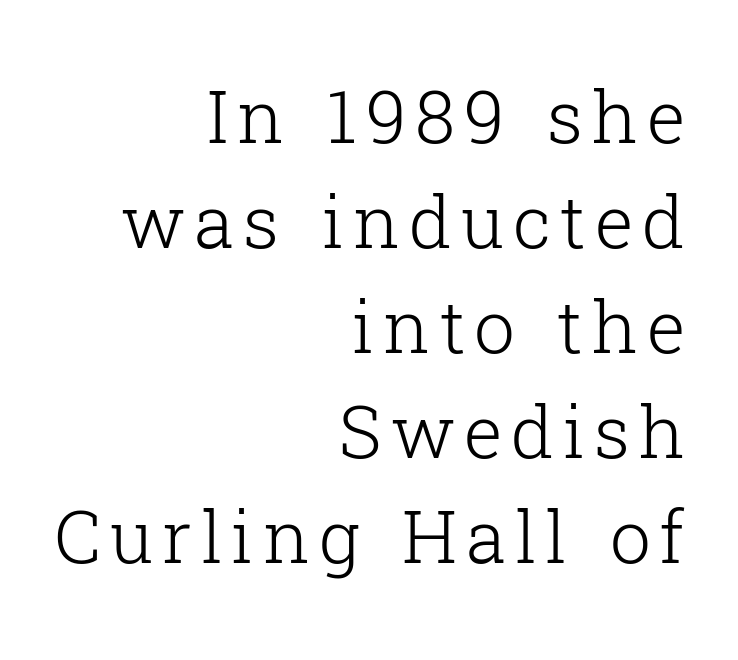
Q: Is the text bold? A: No.
Q: Is the text italic (slanted)? A: No, it is upright.
Q: Is the typeface a serif or a sans-serif typeface? A: Serif.
Q: Is the text underlined? A: No.
Q: How is the paragraph aligned? A: Right-aligned.
Q: Is the spacing between lines tight, normal or loose? A: Normal.
Q: Width (condensed, normal, or wide)? A: Normal.
Q: Stroke contrast? A: Low.
Q: x-height? A: Medium.
Q: Monospaced? A: No.
